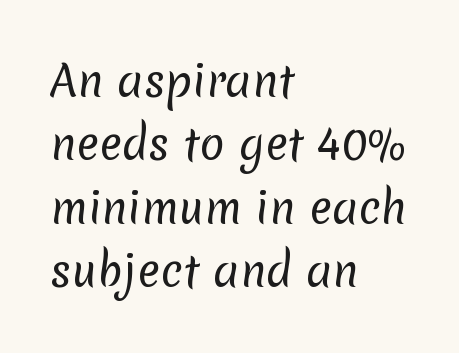
{"serif": "no", "bold": "no", "weight": "regular", "width": "normal", "stroke_contrast": "low", "x_height": "medium", "monospaced": "no", "underline": "no", "align": "left", "line_spacing": "normal", "line_spacing_ratio": 1.51, "letter_spacing": "normal", "letter_spacing_em": 0.0, "glyph_px": 42}
